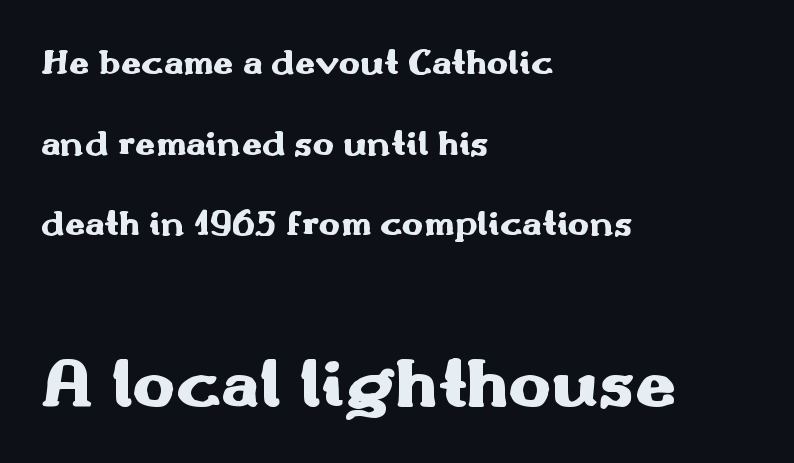
{"serif": "no", "italic": "no", "bold": "yes", "weight": "heavy", "width": "wide", "stroke_contrast": "medium", "x_height": "small", "monospaced": "no", "underline": "no", "align": "left", "line_spacing": "loose", "line_spacing_ratio": 2.24, "letter_spacing": "normal", "letter_spacing_em": 0.0, "larger_block": "second", "size_ratio": 2.0, "glyph_px": 72}
